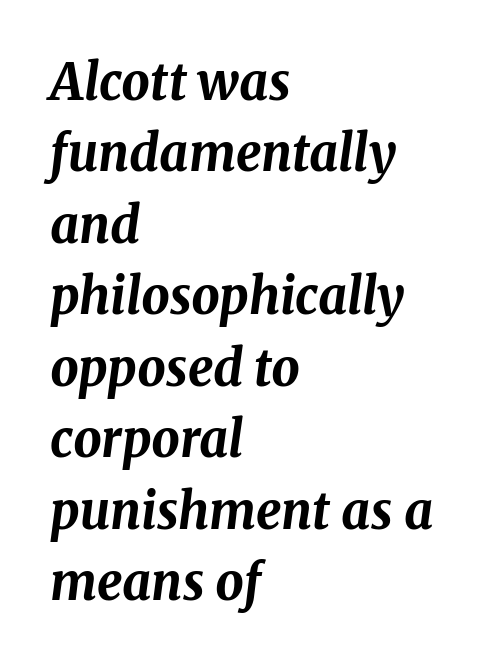
Q: Is the text bold? A: Yes.
Q: Is the text italic (slanted)? A: Yes, it leans right by about 8 degrees.
Q: Is the text underlined? A: No.
Q: How is the paragraph aligned? A: Left-aligned.
Q: Is the spacing between letters normal or unusually wide? A: Normal.
Q: Is the spacing between lines tight, normal or loose? A: Normal.
Q: Width (condensed, normal, or wide)? A: Normal.
Q: Stroke contrast? A: Medium.
Q: x-height? A: Medium.
Q: Monospaced? A: No.
